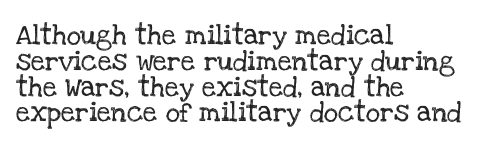
{"italic": "no", "underline": "no", "align": "left", "line_spacing": "normal", "line_spacing_ratio": 1.29, "letter_spacing": "normal", "letter_spacing_em": 0.0, "glyph_px": 20}
